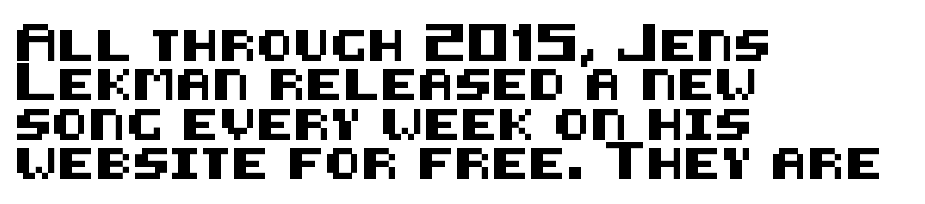
{"serif": "no", "italic": "no", "width": "normal", "stroke_contrast": "medium", "x_height": "large", "underline": "no", "align": "left", "line_spacing": "normal", "line_spacing_ratio": 1.27, "letter_spacing": "normal", "letter_spacing_em": 0.0, "glyph_px": 31}
